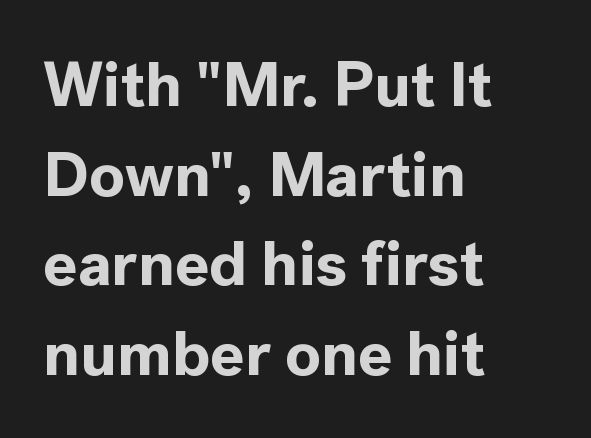
Q: Is the text bold? A: Yes.
Q: Is the text italic (slanted)? A: No, it is upright.
Q: Is the typeface a serif or a sans-serif typeface? A: Sans-serif.
Q: Is the text underlined? A: No.
Q: How is the paragraph aligned? A: Left-aligned.
Q: Is the spacing between letters normal or unusually wide? A: Normal.
Q: Is the spacing between lines tight, normal or loose? A: Normal.
Q: Width (condensed, normal, or wide)? A: Normal.
Q: x-height? A: Medium.
Q: Monospaced? A: No.
